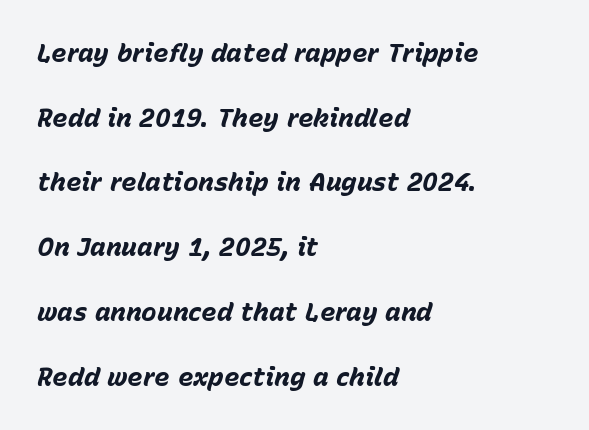
A dark, heavy texture on the line: the type is bold. Summary of vertical rhythm: relaxed, with wide interline spacing. The lettering tilts uniformly, giving the passage an italic look. Beneath every word, the page is bare. Line beginnings align vertically; line endings do not.
